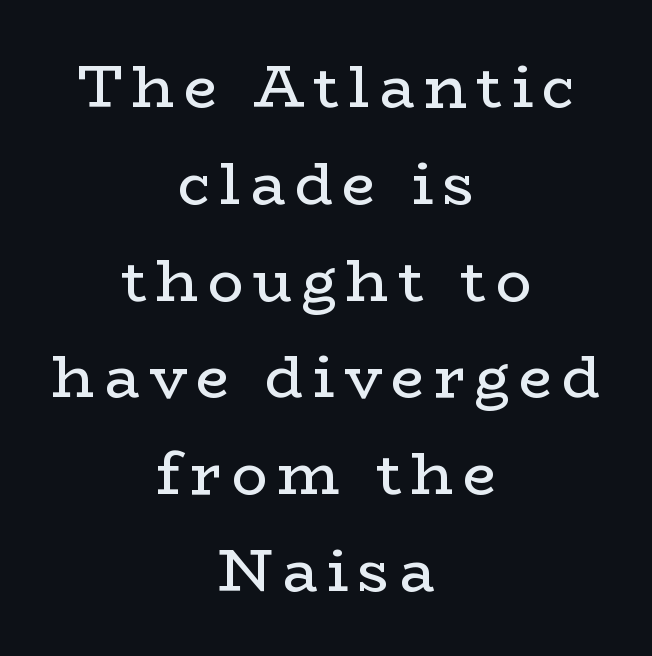
Q: Is the text bold? A: No.
Q: Is the text italic (slanted)? A: No, it is upright.
Q: Is the typeface a serif or a sans-serif typeface? A: Serif.
Q: Is the text underlined? A: No.
Q: How is the paragraph aligned? A: Centered.
Q: Is the spacing between lines tight, normal or loose? A: Normal.
Q: Width (condensed, normal, or wide)? A: Wide.
Q: Stroke contrast? A: Low.
Q: x-height? A: Medium.
Q: Monospaced? A: No.
